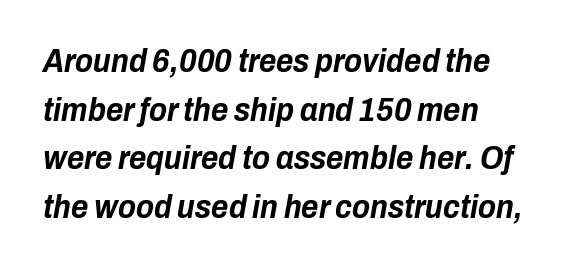
Q: Is the text bold? A: Yes.
Q: Is the text italic (slanted)? A: Yes, it leans right by about 10 degrees.
Q: Is the text underlined? A: No.
Q: Is the spacing between letters normal or unusually wide? A: Normal.
Q: Is the spacing between lines tight, normal or loose? A: Normal.
Q: Width (condensed, normal, or wide)? A: Condensed.
Q: Stroke contrast? A: Low.
Q: x-height? A: Medium.
Q: Monospaced? A: No.
